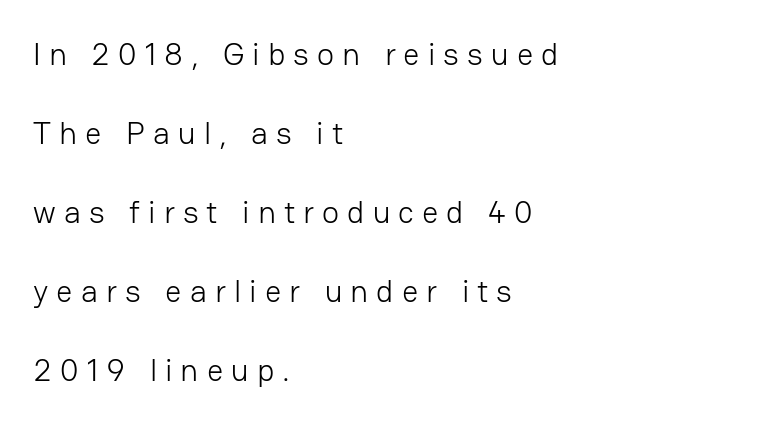
The image shows 32 px light sans-serif type, upright; set left-aligned, loose line spacing (2.47x), unusually wide letter spacing (+0.25 em), not underlined; low stroke contrast and a medium x-height.
